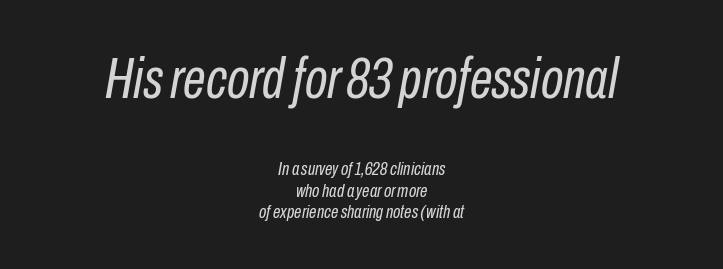
{"italic": "yes", "lean": "right", "slant_degrees": 10, "bold": "no", "weight": "regular", "width": "condensed", "stroke_contrast": "low", "x_height": "medium", "monospaced": "no", "underline": "no", "align": "center", "line_spacing": "tight", "line_spacing_ratio": 1.12, "letter_spacing": "normal", "letter_spacing_em": 0.0, "larger_block": "first", "size_ratio": 3.05, "glyph_px": 58}
